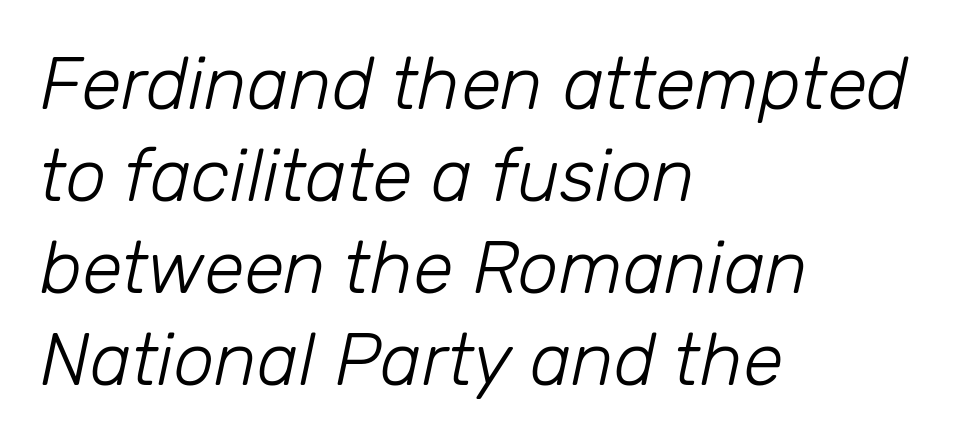
Q: Is the text bold? A: No.
Q: Is the text italic (slanted)? A: Yes, it leans right by about 12 degrees.
Q: Is the text underlined? A: No.
Q: How is the paragraph aligned? A: Left-aligned.
Q: Is the spacing between letters normal or unusually wide? A: Normal.
Q: Is the spacing between lines tight, normal or loose? A: Normal.
Q: Width (condensed, normal, or wide)? A: Normal.
Q: Stroke contrast? A: Low.
Q: x-height? A: Medium.
Q: Monospaced? A: No.
